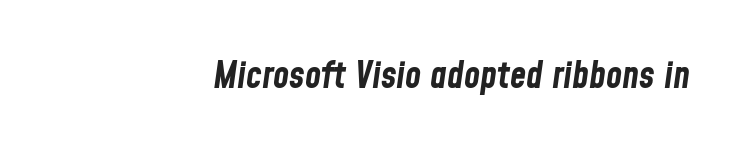
Q: Is the text bold? A: Yes.
Q: Is the text italic (slanted)? A: Yes, it leans right by about 8 degrees.
Q: Is the text underlined? A: No.
Q: How is the paragraph aligned? A: Right-aligned.
Q: Is the spacing between letters normal or unusually wide? A: Normal.
Q: Width (condensed, normal, or wide)? A: Condensed.
Q: Stroke contrast? A: Low.
Q: x-height? A: Medium.
Q: Monospaced? A: No.
